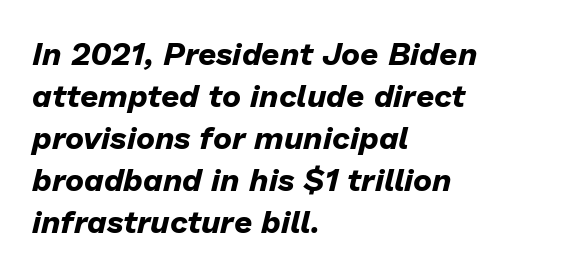
The image shows 32 px bold type, italic (leaning right); set left-aligned, normal line spacing (1.31x), normal letter spacing, not underlined; low stroke contrast and a medium x-height.
